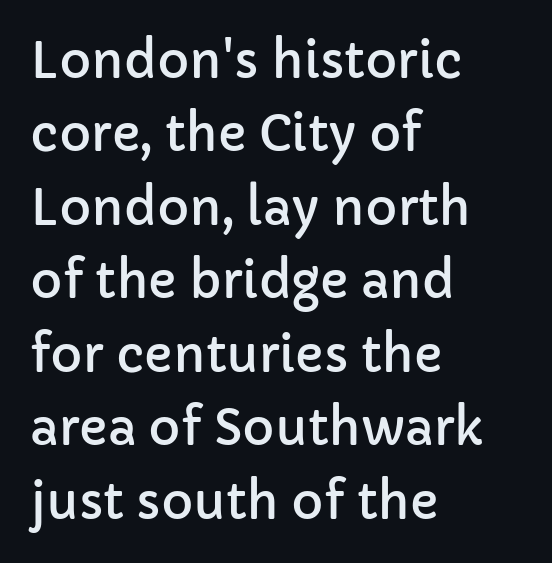
{"serif": "no", "italic": "no", "width": "normal", "stroke_contrast": "low", "x_height": "medium", "monospaced": "no", "underline": "no", "align": "left", "line_spacing": "normal", "line_spacing_ratio": 1.5, "letter_spacing": "normal", "letter_spacing_em": 0.0, "glyph_px": 49}
